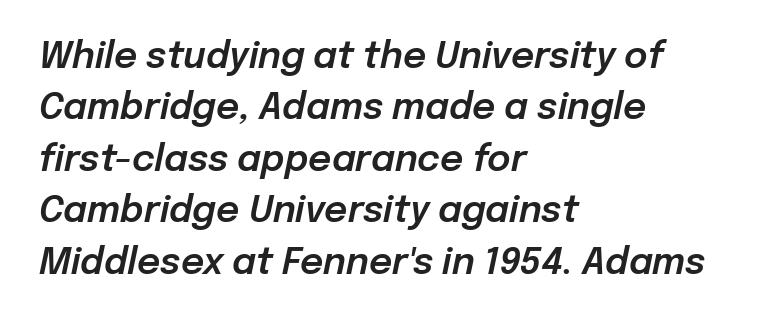
Check the space under the baseline: it is left empty. Is the letter spacing exaggerated? No — it looks like the ordinary default. A typesetter would call this proportional, since set widths differ per character. Regular leading.
